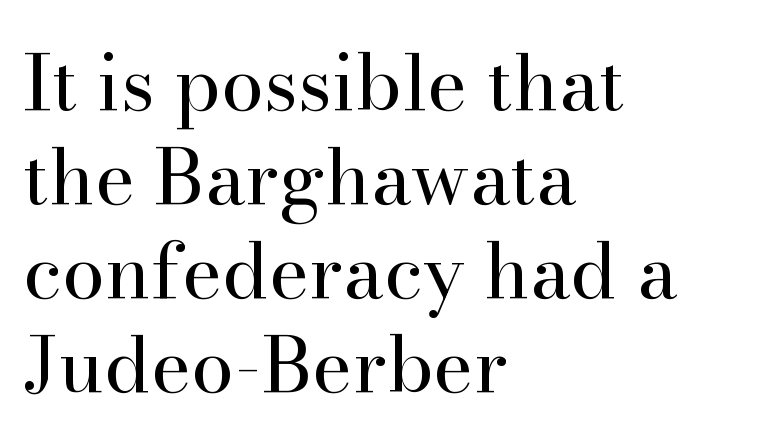
Q: Is the text bold? A: No.
Q: Is the text italic (slanted)? A: No, it is upright.
Q: Is the typeface a serif or a sans-serif typeface? A: Serif.
Q: Is the text underlined? A: No.
Q: How is the paragraph aligned? A: Left-aligned.
Q: Is the spacing between letters normal or unusually wide? A: Normal.
Q: Width (condensed, normal, or wide)? A: Normal.
Q: Stroke contrast? A: High.
Q: x-height? A: Small.
Q: Monospaced? A: No.
